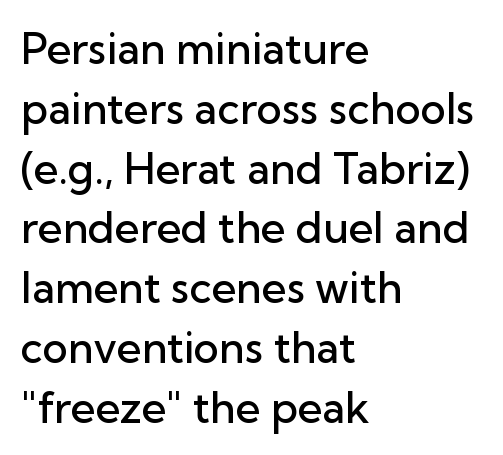
{"serif": "no", "italic": "no", "bold": "semi", "weight": "semibold", "width": "normal", "stroke_contrast": "low", "x_height": "medium", "monospaced": "no", "underline": "no", "align": "left", "line_spacing": "normal", "line_spacing_ratio": 1.39, "letter_spacing": "normal", "letter_spacing_em": 0.0, "glyph_px": 43}
